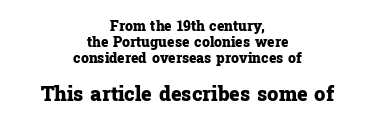
The image shows 20 px bold type, upright; set centered, tight line spacing (1.15x), normal letter spacing, not underlined; the second (bottom) block is 1.43x larger.
